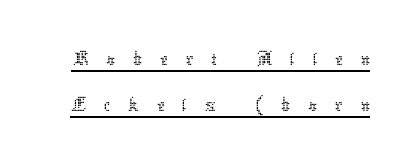
Q: Is the text bold? A: No.
Q: Is the text italic (slanted)? A: No, it is upright.
Q: Is the text underlined? A: Yes.
Q: Is the spacing between letters normal or unusually wide? A: Unusually wide.
Q: Is the spacing between lines tight, normal or loose? A: Tight.
Q: Width (condensed, normal, or wide)? A: Normal.
Q: Stroke contrast? A: Low.
Q: x-height? A: Medium.
Q: Monospaced? A: No.
